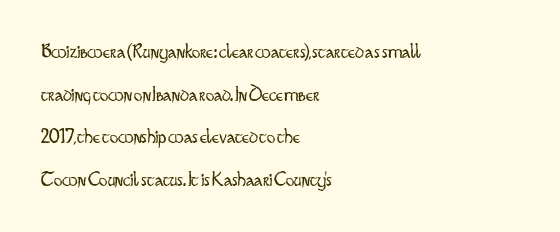
{"italic": "no", "bold": "no", "underline": "no", "align": "left", "line_spacing": "loose", "line_spacing_ratio": 2.03, "letter_spacing": "normal", "letter_spacing_em": 0.0, "glyph_px": 21}
